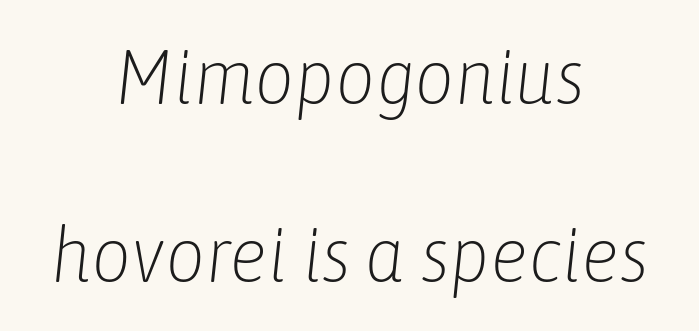
Baseline-to-baseline distance is far greater than the letter height. Characters are canted at an angle relative to the baseline's perpendicular. How are the letters spaced? Ordinarily, with no added tracking. The cut favours lightness, reaching ordinary text weight at its darkest. This rendering features lettering with no underline. One-word summary of the alignment: center.
